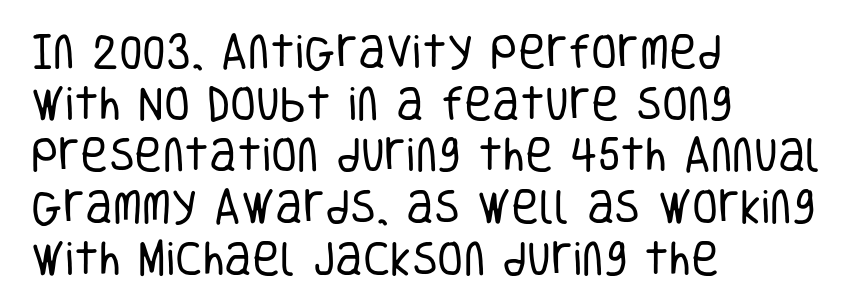
The image shows 38 px regular-weight, condensed sans-serif type, upright; set left-aligned, normal line spacing (1.36x), normal letter spacing, not underlined; low stroke contrast and a large x-height.
